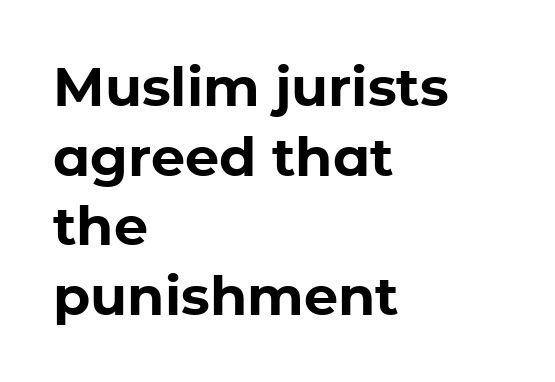
Q: Is the text bold? A: Yes.
Q: Is the text italic (slanted)? A: No, it is upright.
Q: Is the typeface a serif or a sans-serif typeface? A: Sans-serif.
Q: Is the text underlined? A: No.
Q: How is the paragraph aligned? A: Left-aligned.
Q: Is the spacing between letters normal or unusually wide? A: Normal.
Q: Is the spacing between lines tight, normal or loose? A: Normal.
Q: Width (condensed, normal, or wide)? A: Normal.
Q: Stroke contrast? A: Low.
Q: x-height? A: Medium.
Q: Monospaced? A: No.
